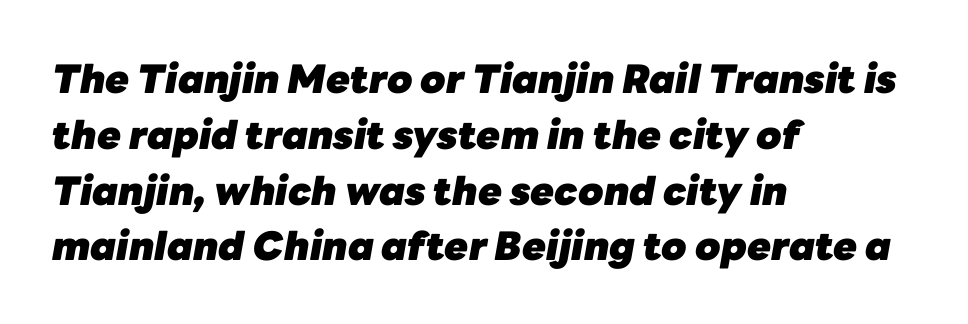
Q: Is the text bold? A: Yes.
Q: Is the text italic (slanted)? A: Yes, it leans right by about 10 degrees.
Q: Is the text underlined? A: No.
Q: How is the paragraph aligned? A: Left-aligned.
Q: Is the spacing between letters normal or unusually wide? A: Normal.
Q: Is the spacing between lines tight, normal or loose? A: Normal.
Q: Width (condensed, normal, or wide)? A: Normal.
Q: Stroke contrast? A: Low.
Q: x-height? A: Medium.
Q: Monospaced? A: No.
